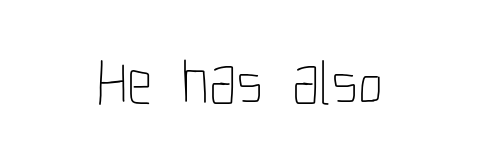
The passage shown is typed in a proportional face where columns would drift. A bare baseline throughout the passage. Ascenders rise straight up at ninety degrees. Unbolded letterforms with no extra heft.
